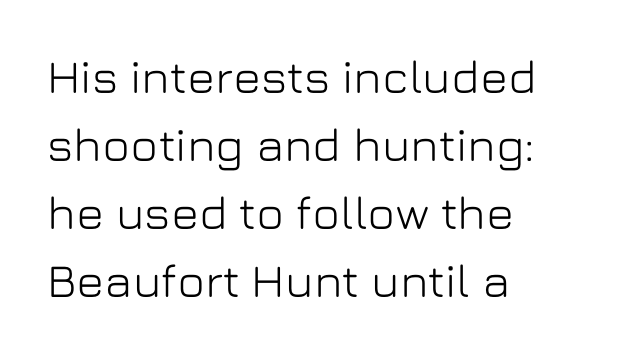
A typesetter would call this leading conventional body-copy spacing. This is roman type, the default non-slanted kind. The letters carry no serifs — their stems end cleanly without finishing strokes. Descenders hang freely into open space.
